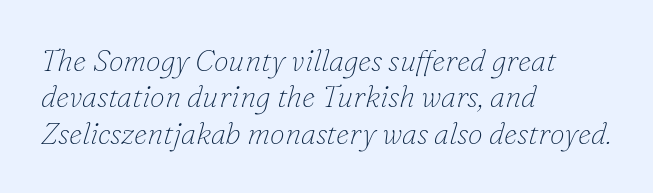
{"serif": "yes", "italic": "yes", "lean": "right", "slant_degrees": 16, "bold": "no", "weight": "thin", "width": "normal", "stroke_contrast": "low", "x_height": "small", "monospaced": "no", "underline": "no", "align": "left", "line_spacing_ratio": 1.21, "letter_spacing": "normal", "letter_spacing_em": 0.0, "glyph_px": 30}
